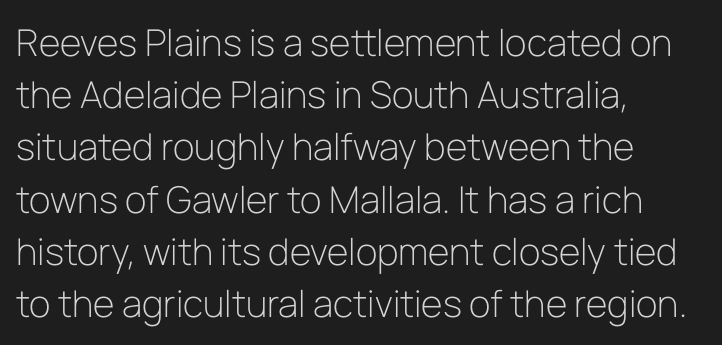
The compositor pushed each line to the left boundary. Regular leading. The face looks like a standard text weight, possibly lighter. This rendering features lettering with no underline. Does extra space separate the letters? No, they use regular spacing.
